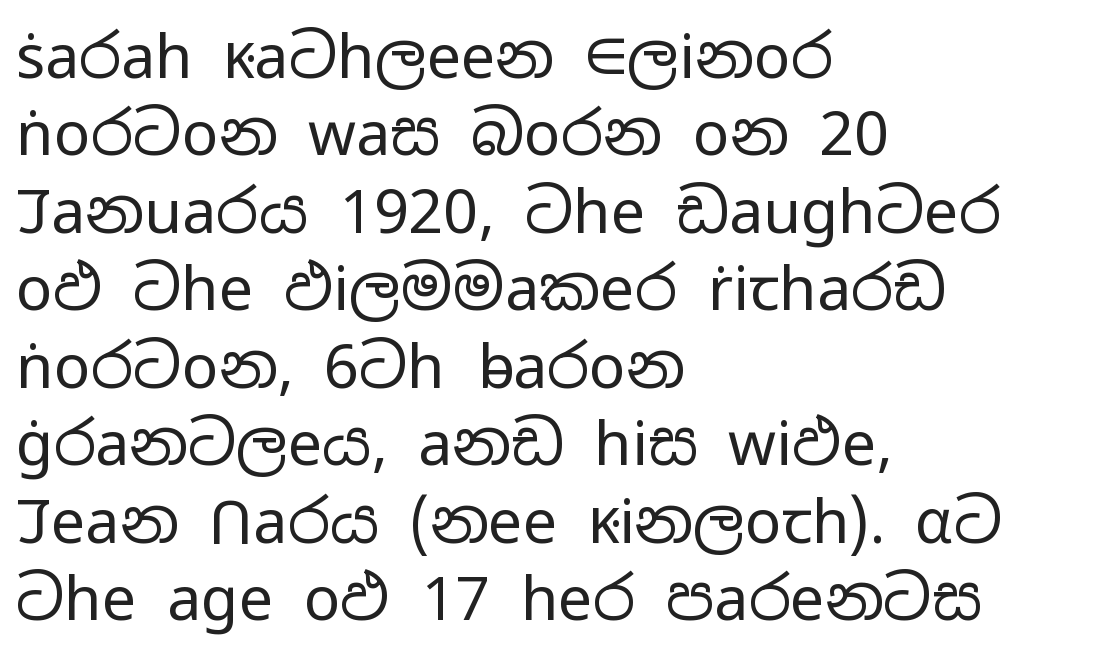
Q: Is the text bold? A: No.
Q: Is the text italic (slanted)? A: No, it is upright.
Q: Is the typeface a serif or a sans-serif typeface? A: Sans-serif.
Q: Is the text underlined? A: No.
Q: How is the paragraph aligned? A: Left-aligned.
Q: Is the spacing between letters normal or unusually wide? A: Normal.
Q: Is the spacing between lines tight, normal or loose? A: Normal.
Q: Width (condensed, normal, or wide)? A: Wide.
Q: Stroke contrast? A: Low.
Q: x-height? A: Medium.
Q: Monospaced? A: No.
